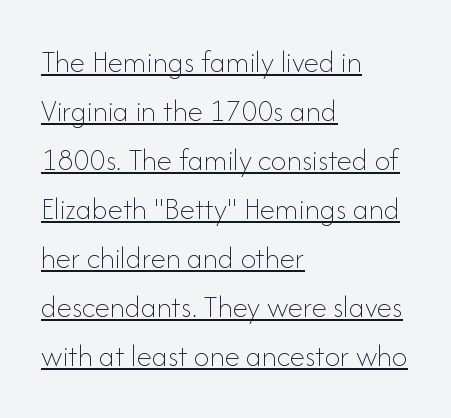
Q: Is the text bold? A: No.
Q: Is the text italic (slanted)? A: No, it is upright.
Q: Is the text underlined? A: Yes.
Q: How is the paragraph aligned? A: Left-aligned.
Q: Is the spacing between letters normal or unusually wide? A: Normal.
Q: Is the spacing between lines tight, normal or loose? A: Normal.
Q: Width (condensed, normal, or wide)? A: Normal.
Q: Stroke contrast? A: Low.
Q: x-height? A: Small.
Q: Monospaced? A: No.
